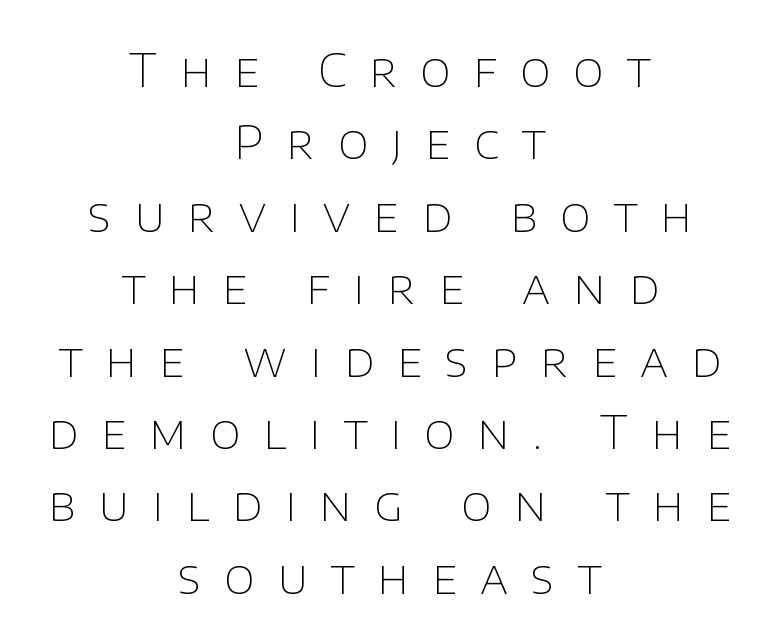
The axis of the letterforms is exactly vertical. The passage is arranged like a title page — every line centered. The baseline area is clear. Does the leading feel generous? No, just average. This sample has the flowing, uneven cadence of proportional lettering.
